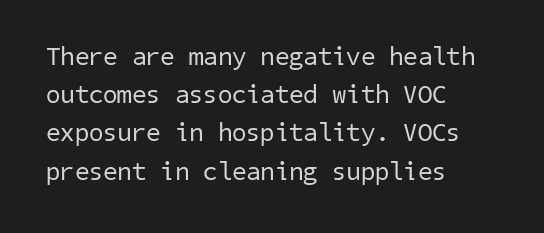
Unmarked baselines from the first word to the last. Each word holds together tightly as a unit, with standard inter-letter gaps. What's the leading like? Ordinary, nothing unusual. Unbolded letterforms with no extra heft.
